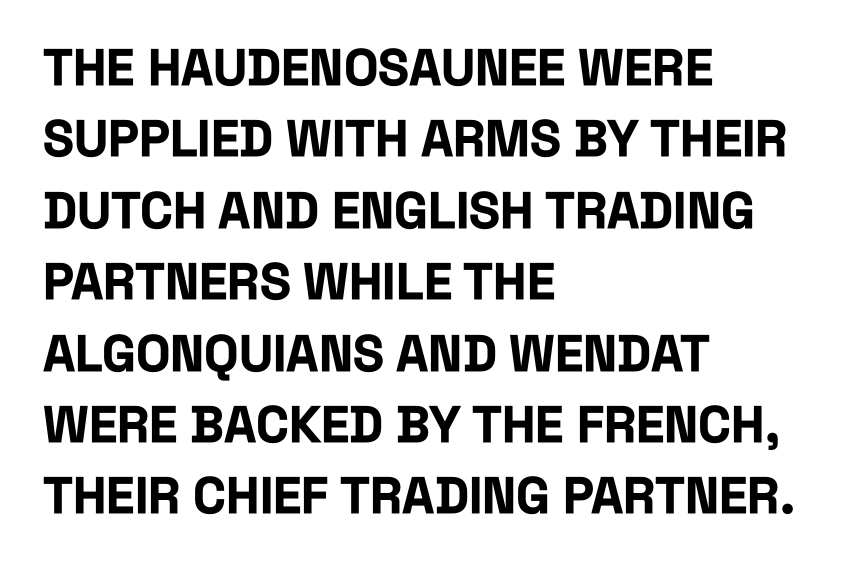
Q: Is the text bold? A: Yes.
Q: Is the text italic (slanted)? A: No, it is upright.
Q: Is the typeface a serif or a sans-serif typeface? A: Sans-serif.
Q: Is the text underlined? A: No.
Q: How is the paragraph aligned? A: Left-aligned.
Q: Is the spacing between letters normal or unusually wide? A: Normal.
Q: Is the spacing between lines tight, normal or loose? A: Normal.
Q: Width (condensed, normal, or wide)? A: Condensed.
Q: Stroke contrast? A: Low.
Q: x-height? A: Large.
Q: Monospaced? A: No.
